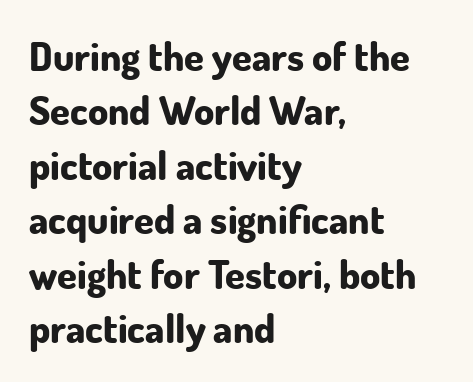
{"serif": "no", "italic": "no", "bold": "yes", "weight": "bold", "width": "normal", "stroke_contrast": "low", "x_height": "small", "monospaced": "no", "underline": "no", "align": "left", "line_spacing": "normal", "line_spacing_ratio": 1.36, "letter_spacing": "normal", "letter_spacing_em": 0.0, "glyph_px": 40}
